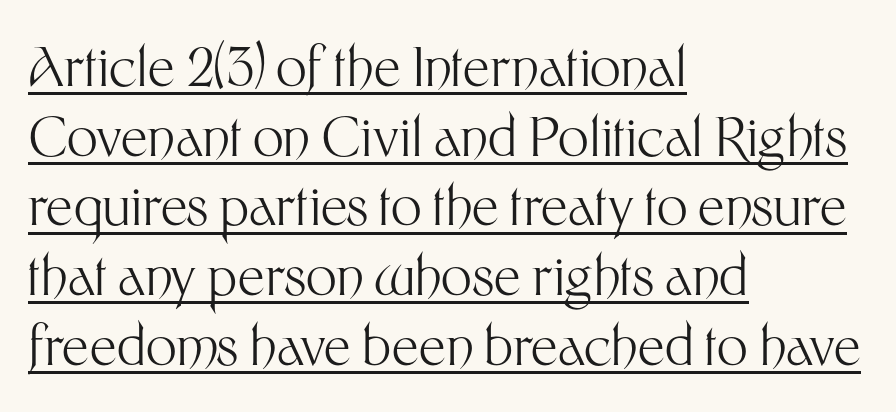
The image shows 54 px light sans-serif type, upright; set left-aligned, normal line spacing (1.29x), normal letter spacing, underlined; medium stroke contrast and a medium x-height.
